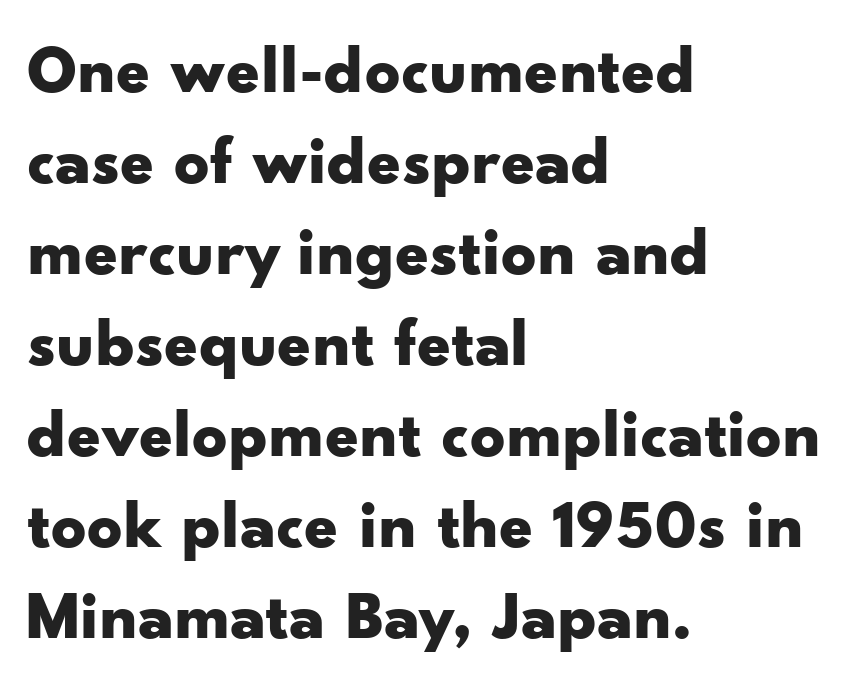
Q: Is the text bold? A: Yes.
Q: Is the text italic (slanted)? A: No, it is upright.
Q: Is the typeface a serif or a sans-serif typeface? A: Sans-serif.
Q: Is the text underlined? A: No.
Q: How is the paragraph aligned? A: Left-aligned.
Q: Is the spacing between letters normal or unusually wide? A: Normal.
Q: Is the spacing between lines tight, normal or loose? A: Normal.
Q: Width (condensed, normal, or wide)? A: Wide.
Q: Stroke contrast? A: Low.
Q: x-height? A: Small.
Q: Monospaced? A: No.
